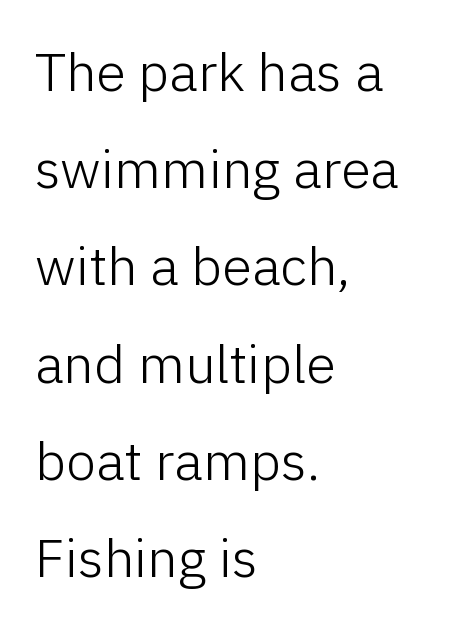
Q: Is the text bold? A: No.
Q: Is the text italic (slanted)? A: No, it is upright.
Q: Is the typeface a serif or a sans-serif typeface? A: Sans-serif.
Q: Is the text underlined? A: No.
Q: How is the paragraph aligned? A: Left-aligned.
Q: Is the spacing between letters normal or unusually wide? A: Normal.
Q: Width (condensed, normal, or wide)? A: Normal.
Q: Stroke contrast? A: Low.
Q: x-height? A: Medium.
Q: Monospaced? A: No.
